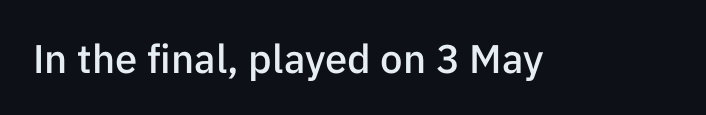
{"serif": "no", "italic": "no", "bold": "semi", "weight": "semibold", "width": "normal", "stroke_contrast": "low", "x_height": "medium", "monospaced": "no", "underline": "no", "letter_spacing": "normal", "letter_spacing_em": 0.0, "glyph_px": 40}
